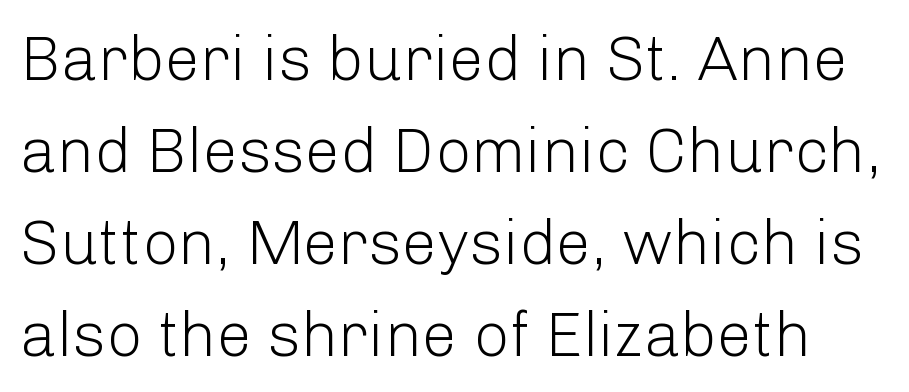
Q: Is the text bold? A: No.
Q: Is the text italic (slanted)? A: No, it is upright.
Q: Is the typeface a serif or a sans-serif typeface? A: Sans-serif.
Q: Is the text underlined? A: No.
Q: Is the spacing between letters normal or unusually wide? A: Normal.
Q: Is the spacing between lines tight, normal or loose? A: Normal.
Q: Width (condensed, normal, or wide)? A: Normal.
Q: Stroke contrast? A: Low.
Q: x-height? A: Medium.
Q: Monospaced? A: No.
